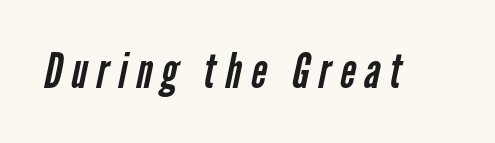
The image shows 48 px regular-weight, condensed sans-serif type; set not underlined; low stroke contrast and a medium x-height.
